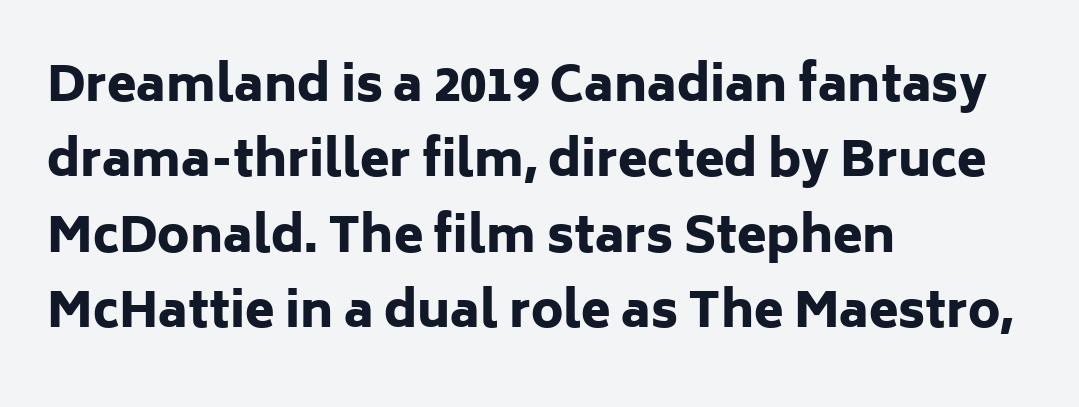
The image shows 48 px heavy sans-serif type, upright; set left-aligned, normal line spacing (1.57x), normal letter spacing, not underlined; low stroke contrast and a medium x-height.
